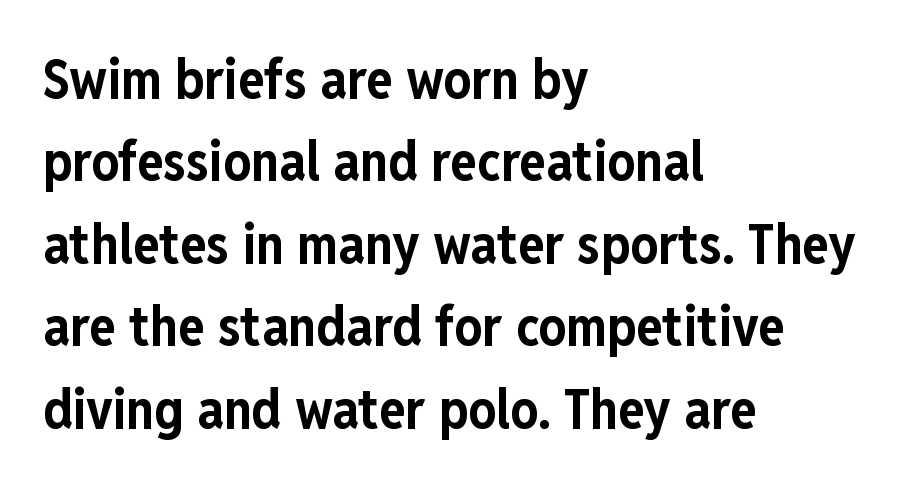
This is heavy type, rendered in bold. Just letters on the line, the space beneath them empty. Interline gaps are of average width in this sample. A typesetter would mark this as roman, not italic.
